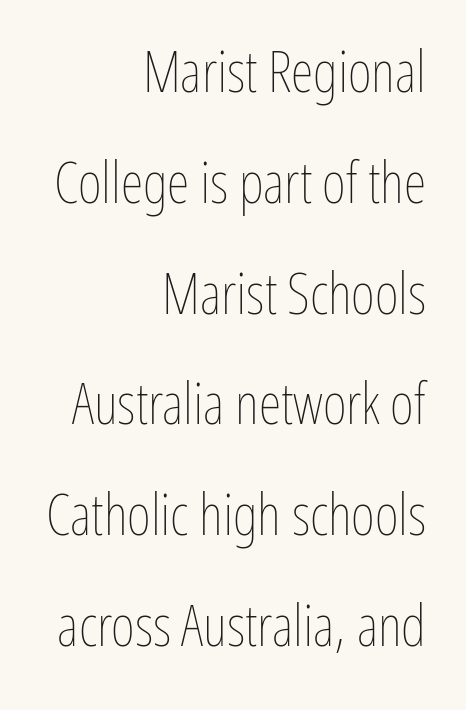
Rendered with straight, roman letterforms. The paragraph shown leans on its right margin. The cut favours lightness, reaching ordinary text weight at its darkest. The passage shown has conventional tracking throughout. Do the characters align in a grid? No, the font is proportional. These lines stand farther apart than default settings would place them.
